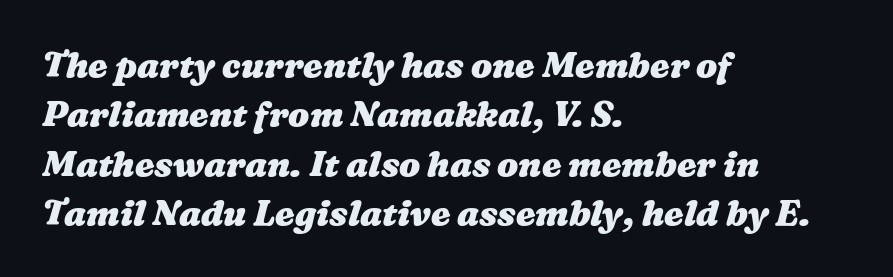
Q: Is the text bold? A: Yes.
Q: Is the text underlined? A: No.
Q: How is the paragraph aligned? A: Left-aligned.
Q: Is the spacing between letters normal or unusually wide? A: Normal.
Q: Is the spacing between lines tight, normal or loose? A: Normal.
Q: Width (condensed, normal, or wide)? A: Wide.
Q: Stroke contrast? A: Medium.
Q: x-height? A: Medium.
Q: Monospaced? A: No.
